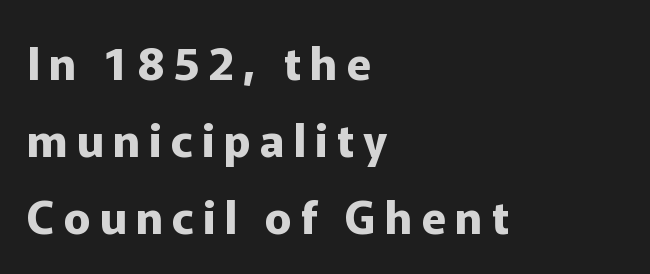
{"serif": "no", "italic": "no", "bold": "yes", "weight": "bold", "width": "normal", "stroke_contrast": "low", "x_height": "medium", "monospaced": "no", "underline": "no", "align": "left", "line_spacing_ratio": 1.71, "letter_spacing": "wide", "letter_spacing_em": 0.2, "glyph_px": 45}
